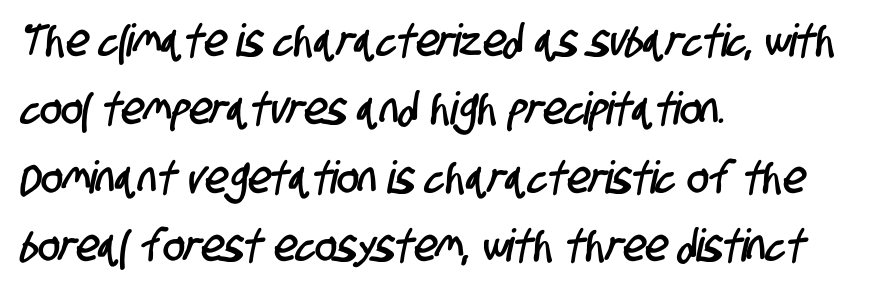
{"serif": "no", "width": "condensed", "stroke_contrast": "low", "x_height": "large", "monospaced": "no", "underline": "no", "align": "left", "line_spacing": "normal", "line_spacing_ratio": 1.52, "letter_spacing": "normal", "letter_spacing_em": 0.0, "glyph_px": 45}
